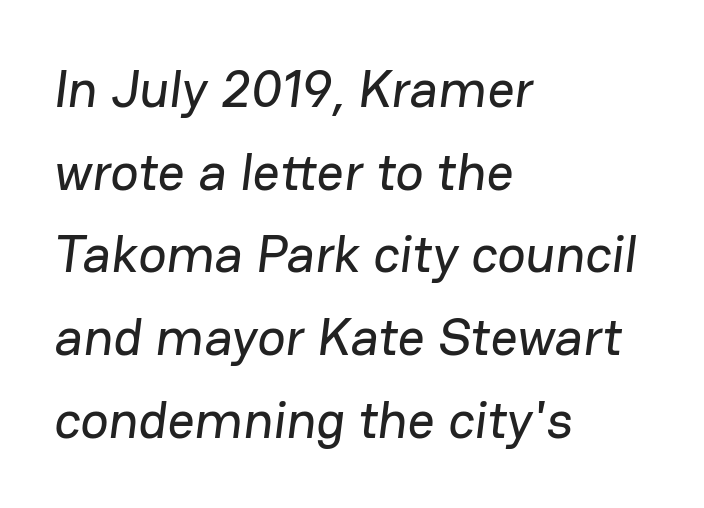
What stands out about the letter spacing? Nothing — it is the standard amount. The foot of each line stays bare and open. One glance says typical: line gaps are just what's usual. Examine the stroke ends and you'll find no serifs.
